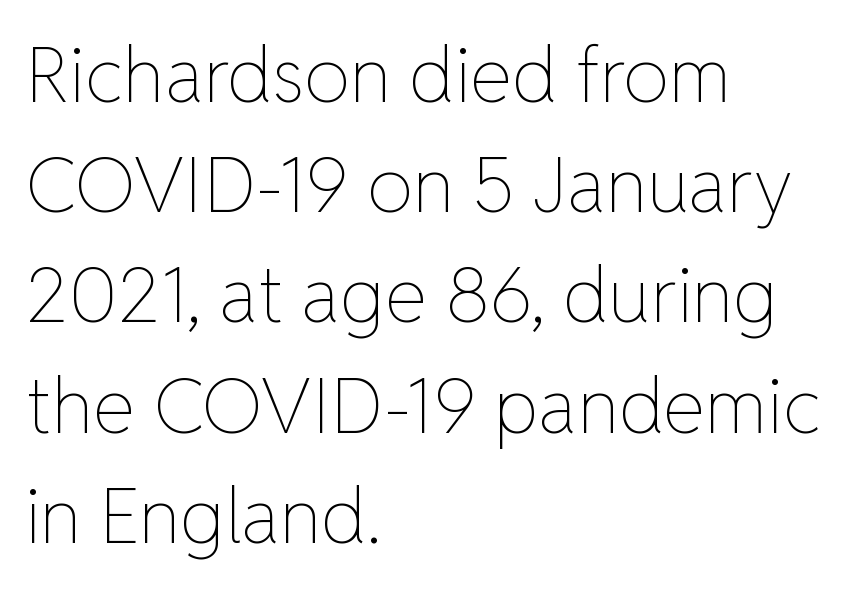
{"italic": "no", "bold": "no", "weight": "thin", "width": "normal", "stroke_contrast": "low", "x_height": "medium", "monospaced": "no", "underline": "no", "align": "left", "line_spacing": "normal", "line_spacing_ratio": 1.45, "letter_spacing": "normal", "letter_spacing_em": 0.0, "glyph_px": 76}
